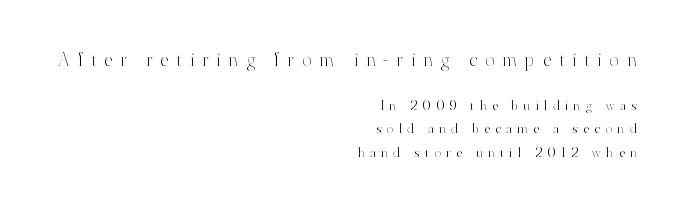
The image shows 20 px text type, upright; set right-aligned, normal line spacing (1.69x), unusually wide letter spacing (+0.42 em), not underlined; the first (top) block is 1.43x larger.
